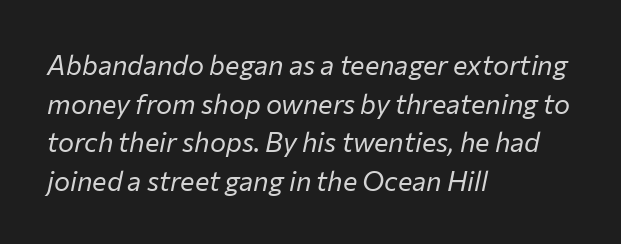
{"italic": "yes", "lean": "right", "slant_degrees": 12, "bold": "no", "underline": "no", "align": "left", "line_spacing": "normal", "line_spacing_ratio": 1.43, "letter_spacing": "normal", "letter_spacing_em": 0.0, "glyph_px": 27}
